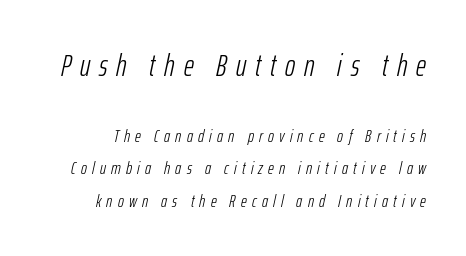
Two sizes are in play, and the larger belongs to the first block. No word sits above an underline. Posture: slanted. This sample has the flowing, uneven cadence of proportional lettering.
